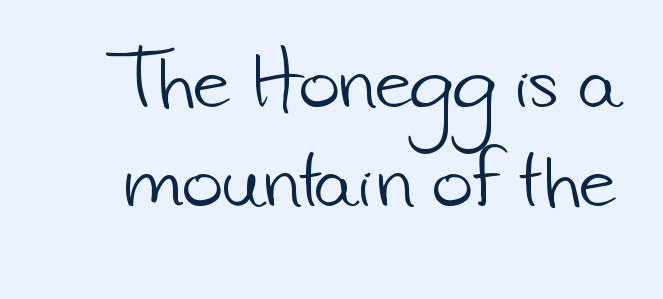
Check the space under the baseline: it is left empty. Varying glyph widths throughout — classic text-font behaviour. The gaps between neighbouring characters are ordinary and unremarkable. Is there much room between lines? A standard amount, neither cramped nor airy. The font is comparable to plain body text, perhaps lighter.
